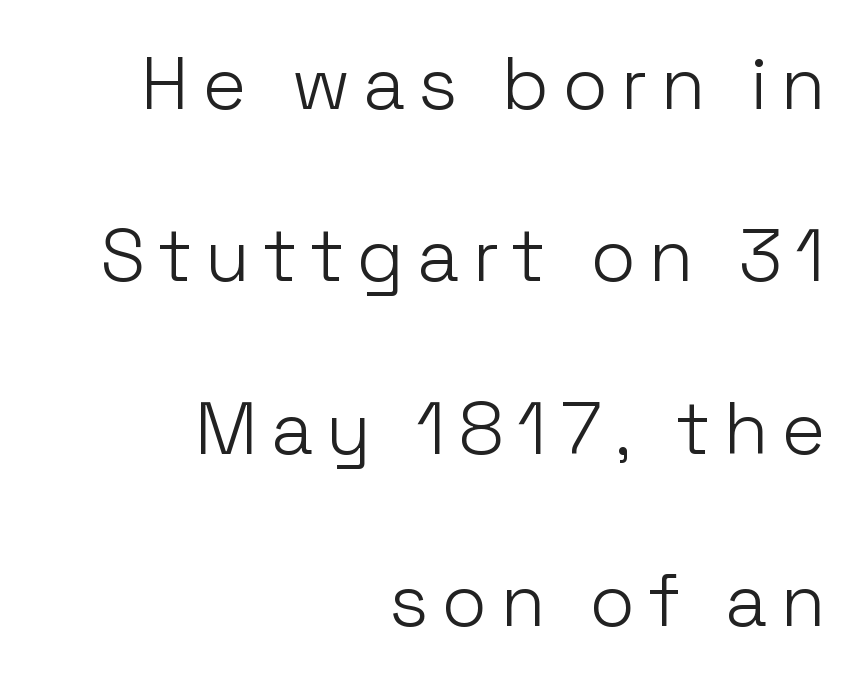
The image shows 74 px light sans-serif type, upright; set right-aligned, loose line spacing (2.33x), not underlined; low stroke contrast and a medium x-height.
